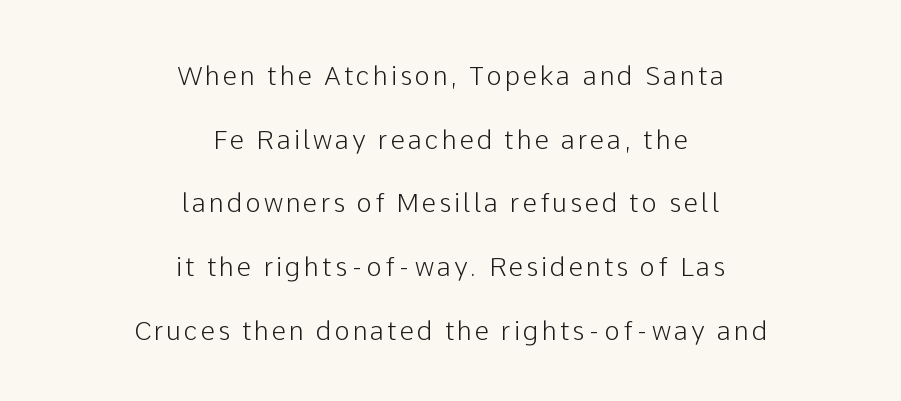
The image shows 26 px text type, upright; set centered, loose line spacing (2.45x), not underlined.
